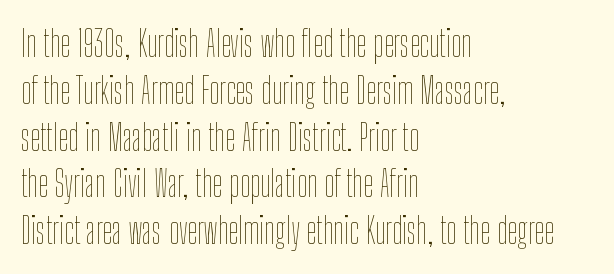
{"italic": "no", "bold": "no", "weight": "thin", "width": "condensed", "stroke_contrast": "low", "x_height": "medium", "monospaced": "no", "underline": "no", "align": "left", "line_spacing": "normal", "line_spacing_ratio": 1.3, "letter_spacing": "normal", "letter_spacing_em": 0.0, "glyph_px": 36}
